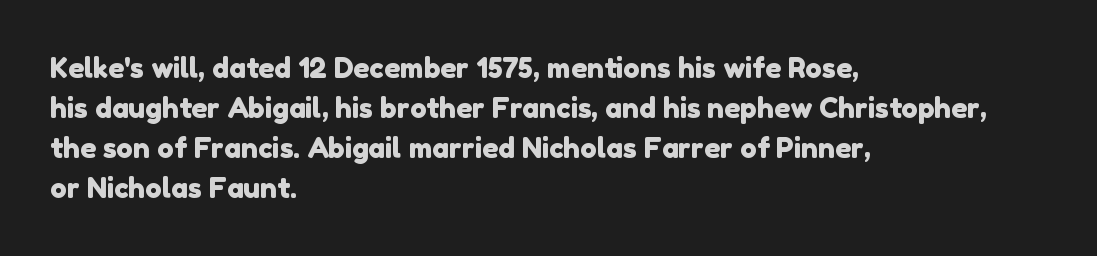
Type without underlining. The rendering uses a moderate line-height, typical for paragraphs. This sample has the flowing, uneven cadence of proportional lettering. Caption: multi-line text, flush left, ragged right. The tracking reads as untouched default to a designer's eye. Look at the bottom of the vertical strokes: they stop flat, with no serifs.
